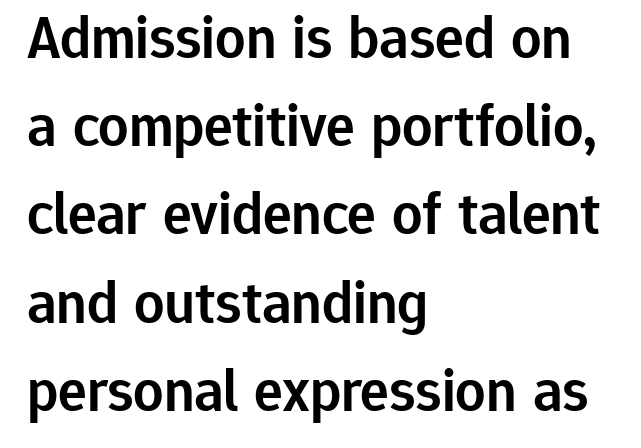
Notice how the stems are strictly vertical — no italics here. Decoration check: the copy has no underline. Serif or sans? Sans — the stroke terminals are bare. Varying glyph widths throughout — classic text-font behaviour. Nobody touched the tracking dial on this one.
